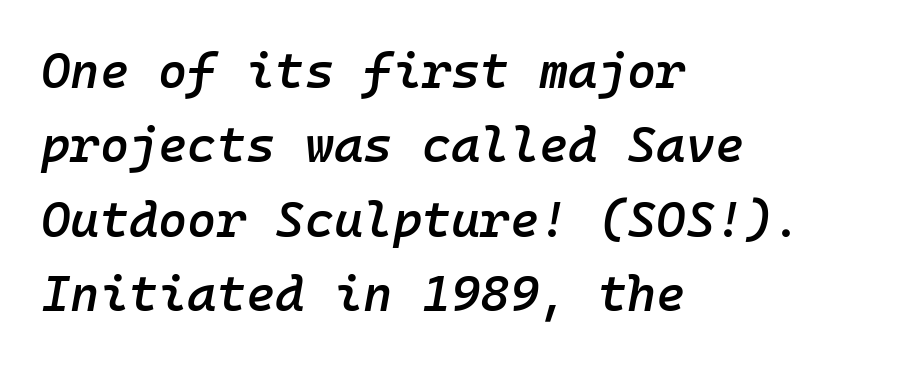
{"italic": "yes", "lean": "right", "slant_degrees": 10, "bold": "semi", "weight": "semibold", "width": "normal", "stroke_contrast": "low", "x_height": "medium", "monospaced": "yes", "underline": "no", "align": "left", "line_spacing": "normal", "line_spacing_ratio": 1.49, "letter_spacing": "normal", "letter_spacing_em": 0.0, "glyph_px": 50}
